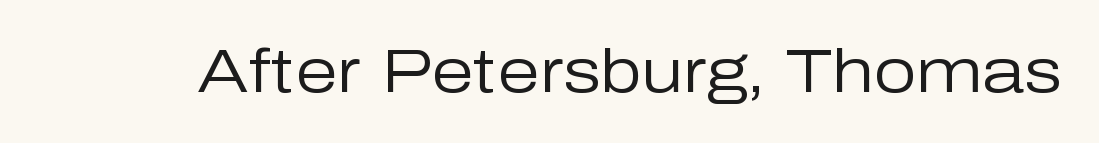
Spacing between characters is what you'd get straight out of the box. Nothing sits at the stroke ends, so this counts as sans-serif. Ascenders rise straight up at ninety degrees. The passage shown is not underscored anywhere. Summary of weight: not heavy and not bold. Proportional: the letters do not fall into vertical columns.
